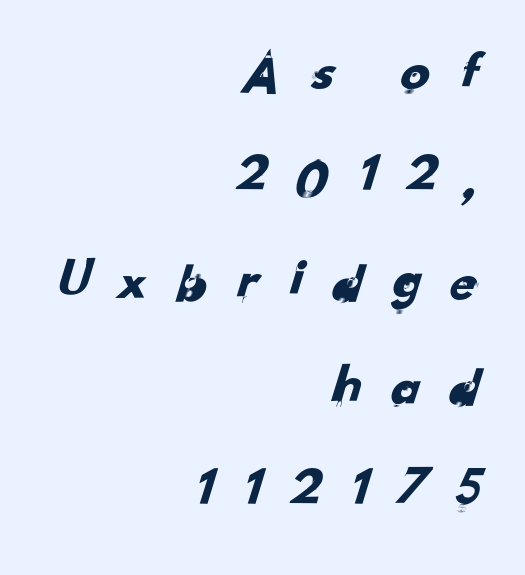
The image shows 58 px sans-serif type; set right-aligned, line spacing 1.8x, unusually wide letter spacing (+0.44 em), not underlined; low stroke contrast and a small x-height.
